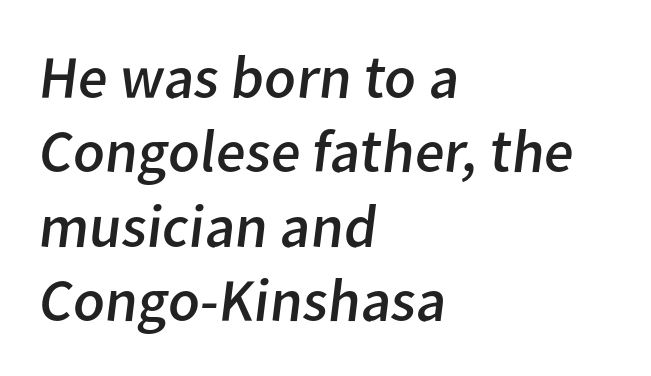
{"serif": "no", "bold": "no", "weight": "regular", "width": "normal", "stroke_contrast": "low", "x_height": "medium", "monospaced": "no", "underline": "no", "align": "left", "line_spacing_ratio": 1.22, "letter_spacing": "normal", "letter_spacing_em": 0.0, "glyph_px": 61}
